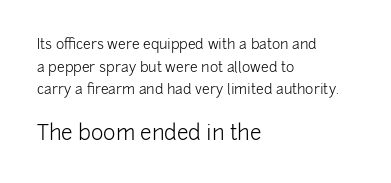
The image shows 21 px text type, upright; set left-aligned, normal line spacing (1.62x), normal letter spacing, not underlined; the second (bottom) block is 1.5x larger.
